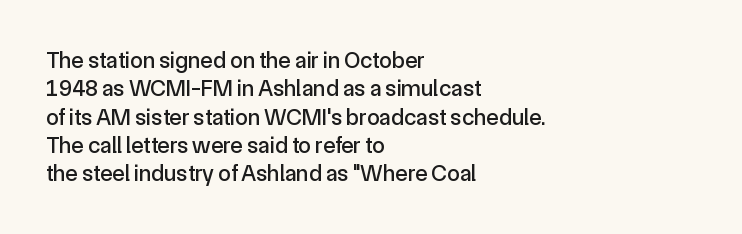
One-word summary of the alignment: left. These lines keep a tight, regular rhythm from letter to letter. Letters rest on an invisible, unmarked baseline. In terms of posture, this sample is upright.
